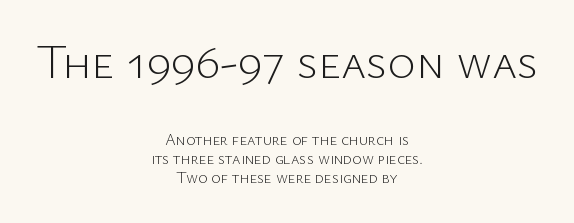
The letterforms sit shoulder to shoulder at normal distance. A typesetter would call this proportional, since set widths differ per character. The passage shown is not bold in any degree. Here the first block reads like a headline and the second like body copy.
